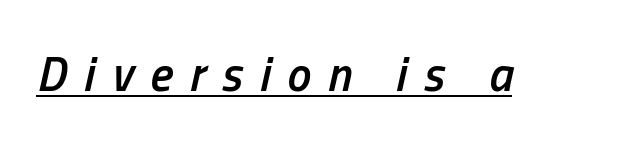
Q: Is the text bold? A: Semi-bold.
Q: Is the text italic (slanted)? A: Yes, it leans right by about 13 degrees.
Q: Is the text underlined? A: Yes.
Q: Is the spacing between letters normal or unusually wide? A: Unusually wide.
Q: Width (condensed, normal, or wide)? A: Condensed.
Q: Stroke contrast? A: Low.
Q: x-height? A: Medium.
Q: Monospaced? A: No.
